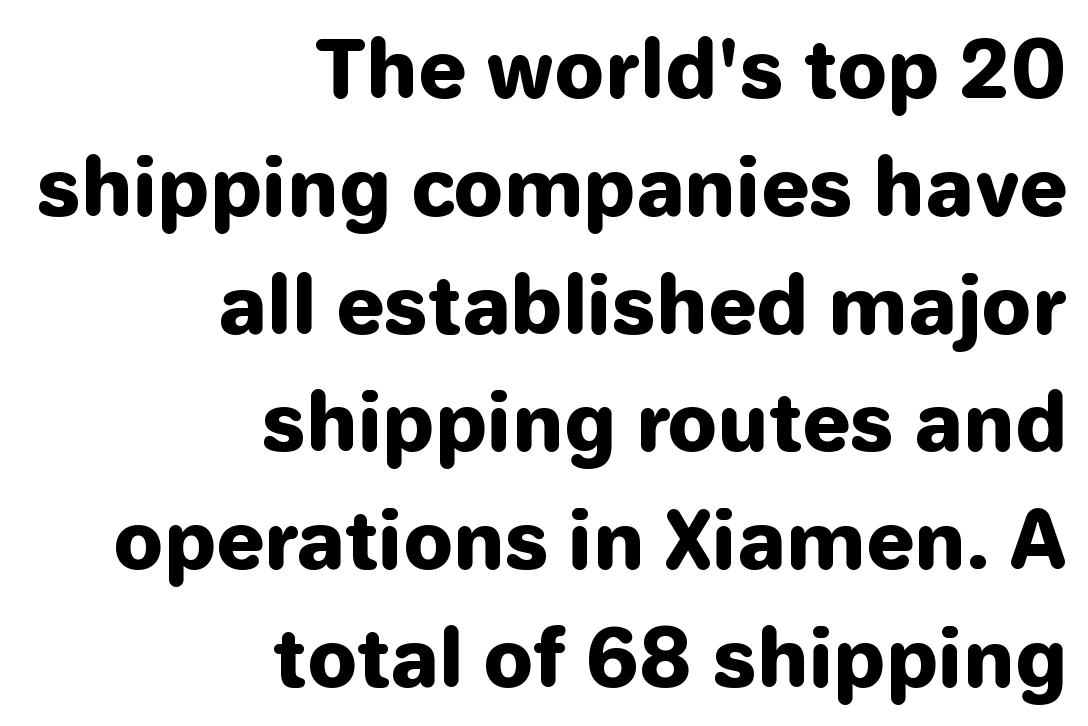
{"serif": "no", "italic": "no", "bold": "yes", "weight": "heavy", "width": "normal", "stroke_contrast": "low", "x_height": "medium", "monospaced": "no", "underline": "no", "align": "right", "line_spacing": "normal", "line_spacing_ratio": 1.51, "letter_spacing": "normal", "letter_spacing_em": 0.0, "glyph_px": 78}
